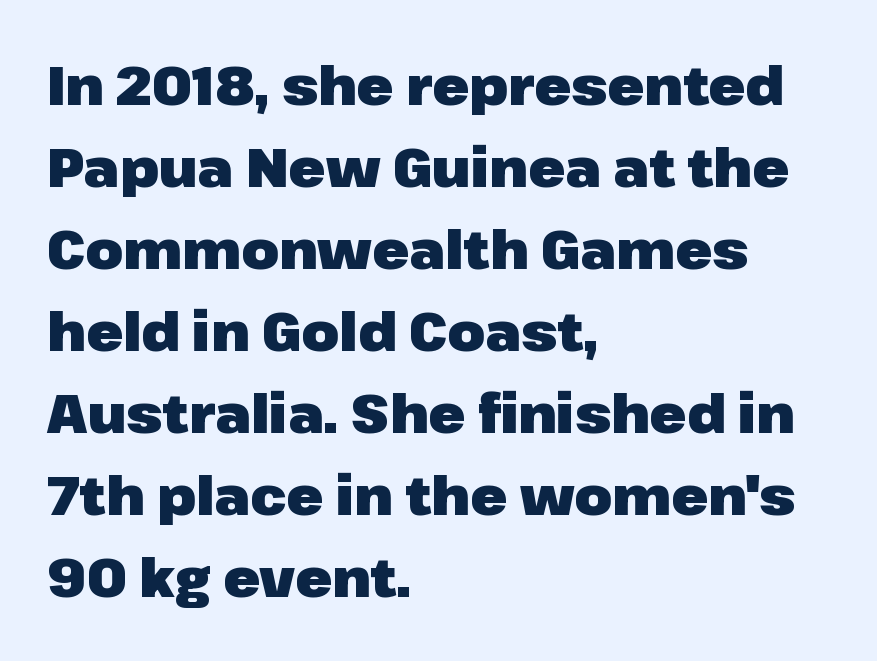
This is roman type, the default non-slanted kind. What's the leading like? Ordinary, nothing unusual. What stands out about the letter spacing? Nothing — it is the standard amount. Check the space under the baseline: it is left empty. In CSS terms this would be text-align: left. Note: no serifs on the glyphs.
